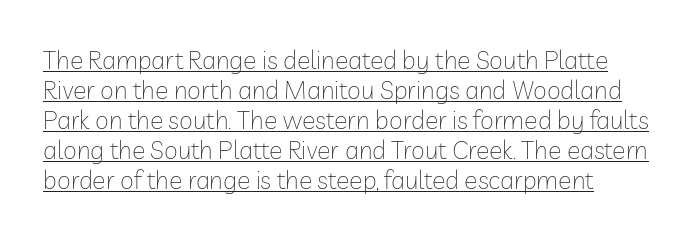
Q: Is the text bold? A: No.
Q: Is the text italic (slanted)? A: No, it is upright.
Q: Is the text underlined? A: Yes.
Q: Is the spacing between letters normal or unusually wide? A: Normal.
